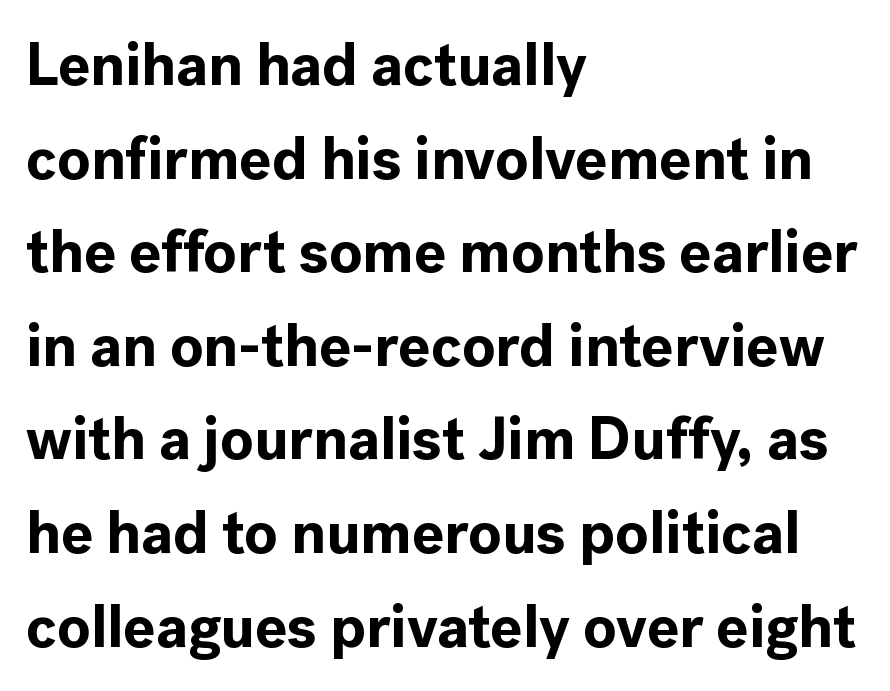
The image shows 60 px bold sans-serif type, upright; set left-aligned, normal line spacing (1.56x), normal letter spacing, not underlined; a medium x-height.
